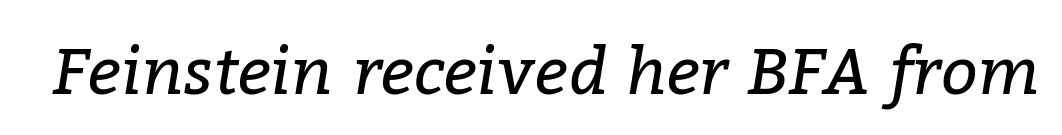
The image shows 65 px regular-weight serif type, italic (leaning right); set normal letter spacing, not underlined; low stroke contrast and a medium x-height.
